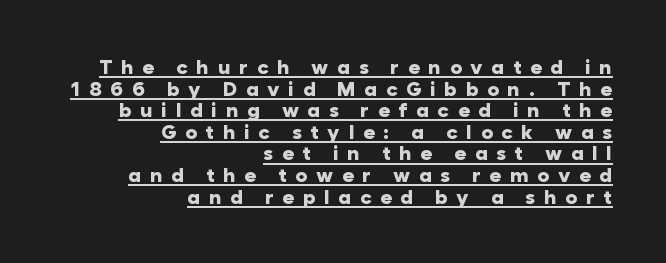
Q: Is the text bold? A: Yes.
Q: Is the text italic (slanted)? A: No, it is upright.
Q: Is the text underlined? A: Yes.
Q: How is the paragraph aligned? A: Right-aligned.
Q: Is the spacing between letters normal or unusually wide? A: Unusually wide.
Q: Is the spacing between lines tight, normal or loose? A: Tight.
